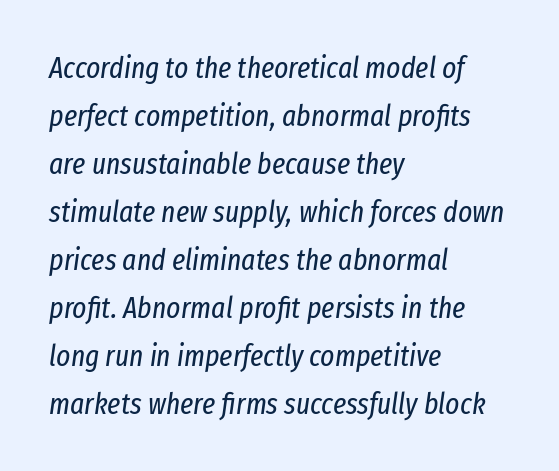
The setting favours the left margin, as ordinary paragraphs usually do. On a weight scale, this lands at 450 or below. The letters advance in unequal steps, a hallmark of proportional type. Does the leading feel generous? No, just average. This sample uses plain, unmodified letter spacing. Yep, that's italic — everything's leaning.
